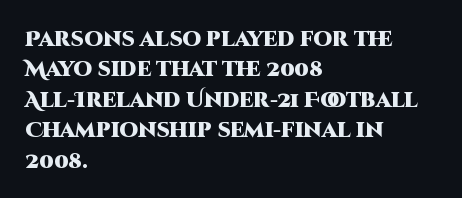
{"italic": "no", "bold": "yes", "underline": "no", "align": "left", "line_spacing": "normal", "line_spacing_ratio": 1.45, "letter_spacing": "normal", "letter_spacing_em": 0.0, "glyph_px": 21}
